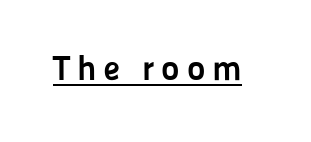
{"serif": "no", "italic": "no", "bold": "yes", "weight": "semibold", "width": "normal", "stroke_contrast": "low", "x_height": "medium", "monospaced": "no", "underline": "yes", "glyph_px": 35}
